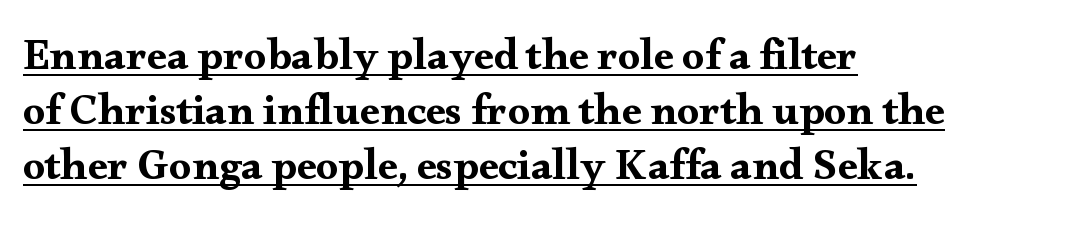
Students, note that the glyphs here touch the page at normal intervals. Tall strokes in this sample are plumb rather than angled. A classic flush-left, rag-right setting is used for this passage. The vertical gap from one line to the next is medium. Each line of the rendering has a horizontal stroke beneath the glyphs.
